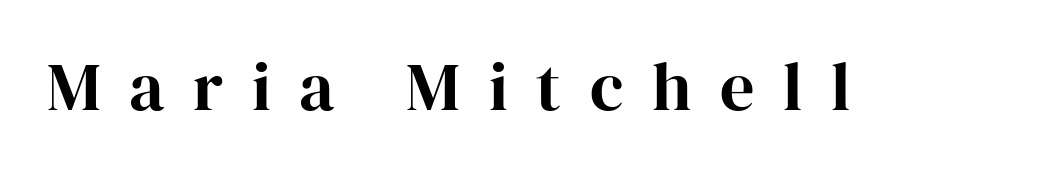
Q: Is the text italic (slanted)? A: No, it is upright.
Q: Is the typeface a serif or a sans-serif typeface? A: Serif.
Q: Is the text underlined? A: No.
Q: Is the spacing between letters normal or unusually wide? A: Unusually wide.
Q: Width (condensed, normal, or wide)? A: Normal.
Q: Stroke contrast? A: High.
Q: x-height? A: Medium.
Q: Monospaced? A: No.
